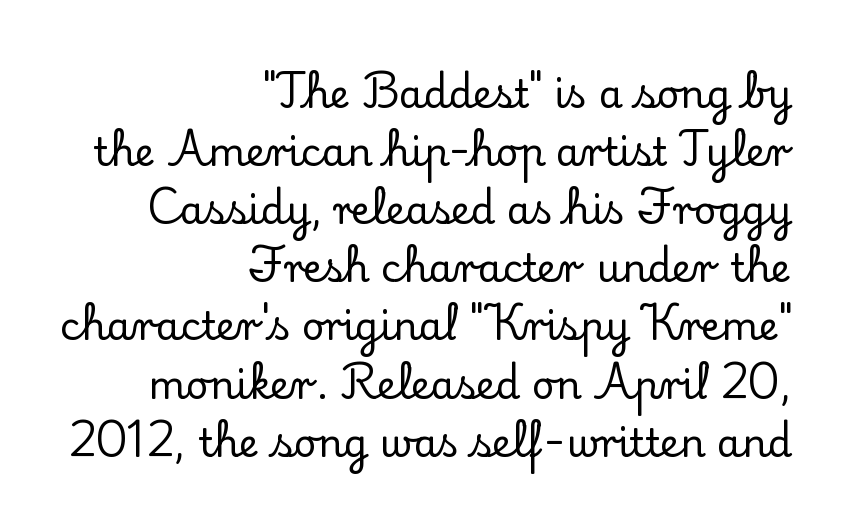
Line spacing here is normal. No italicization has been applied; the sample stays upright. The face used here is proportionally spaced, like ordinary book or web type. The zone under the glyphs is completely vacant.
